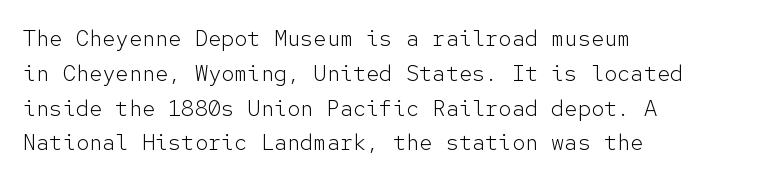
{"italic": "no", "bold": "no", "underline": "no", "align": "left", "line_spacing": "normal", "line_spacing_ratio": 1.58, "letter_spacing": "normal", "letter_spacing_em": 0.0, "glyph_px": 22}
